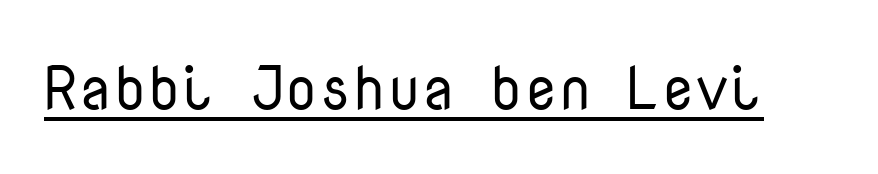
This is sans-serif lettering, the kind often seen on screens and signage. A light-to-regular cut is what we see here. Each letter, wide or thin by design, is forced into the same width here. A typesetter would call this zero additional tracking. Students, observe the line beneath the letters — that is underlining. It's the straight-up-and-down kind of type.
